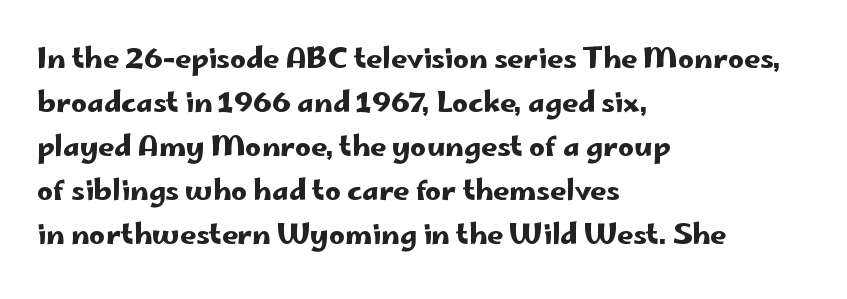
Caption: multi-line text, flush left, ragged right. Serif or sans? Sans — the stroke terminals are bare. Posture: upright roman. This sample keeps an unexceptional amount of space between lines. You could call the tracking neutral — neither tight nor loose. Only glyphs here, with clear space below each row.
